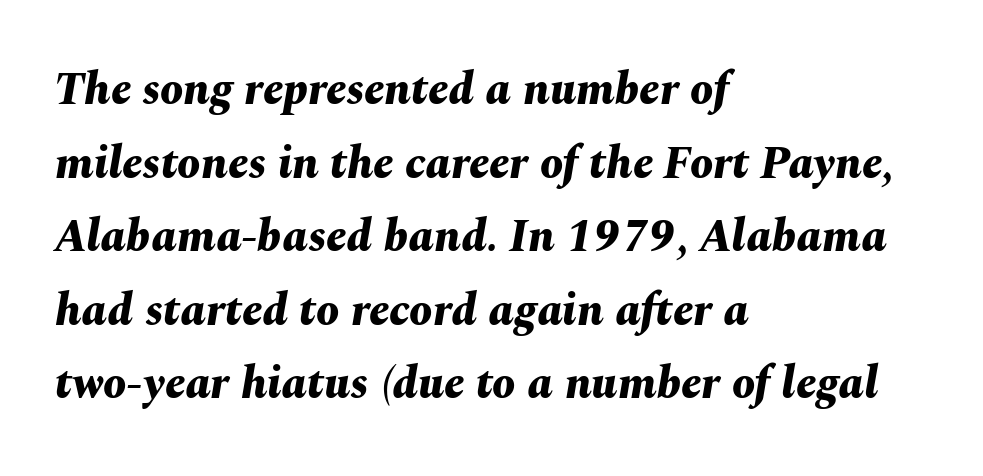
Q: Is the text bold? A: Yes.
Q: Is the text italic (slanted)? A: Yes, it leans right by about 10 degrees.
Q: Is the text underlined? A: No.
Q: How is the paragraph aligned? A: Left-aligned.
Q: Is the spacing between letters normal or unusually wide? A: Normal.
Q: Is the spacing between lines tight, normal or loose? A: Normal.
Q: Width (condensed, normal, or wide)? A: Normal.
Q: Stroke contrast? A: Medium.
Q: x-height? A: Medium.
Q: Monospaced? A: No.
